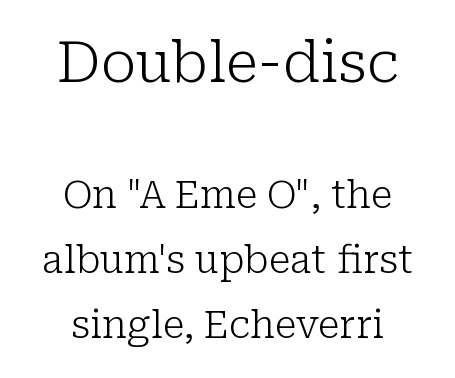
{"serif": "yes", "italic": "no", "bold": "no", "weight": "light", "width": "normal", "stroke_contrast": "low", "x_height": "medium", "monospaced": "no", "underline": "no", "align": "center", "line_spacing_ratio": 1.71, "letter_spacing": "normal", "letter_spacing_em": 0.0, "larger_block": "first", "size_ratio": 1.5, "glyph_px": 57}
